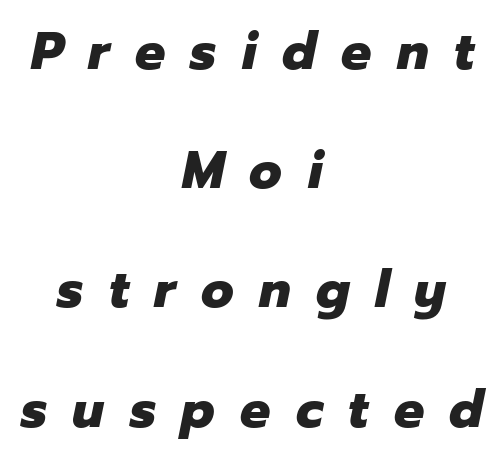
The setting favours the middle, as headings and verse often do. Spacing between characters has been opened up far beyond the box default. Think of a printed novel: that variable character pitch is what you see here. The axis of the letterforms is tilted away from vertical.
